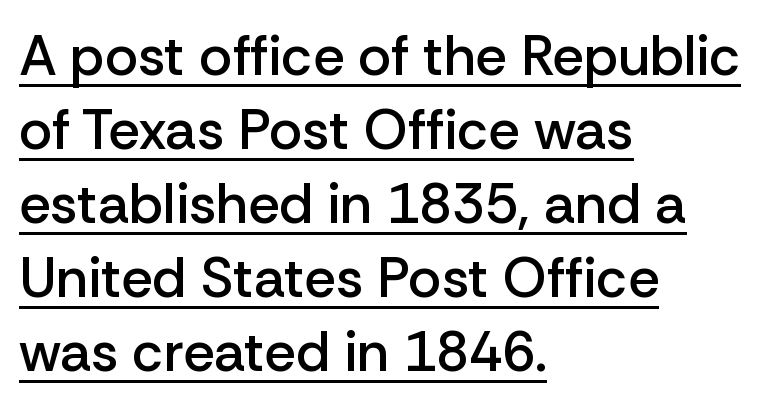
{"serif": "no", "italic": "no", "bold": "semi", "weight": "semibold", "width": "normal", "stroke_contrast": "low", "x_height": "medium", "monospaced": "no", "underline": "yes", "align": "left", "line_spacing": "normal", "line_spacing_ratio": 1.32, "letter_spacing": "normal", "letter_spacing_em": 0.0, "glyph_px": 56}
